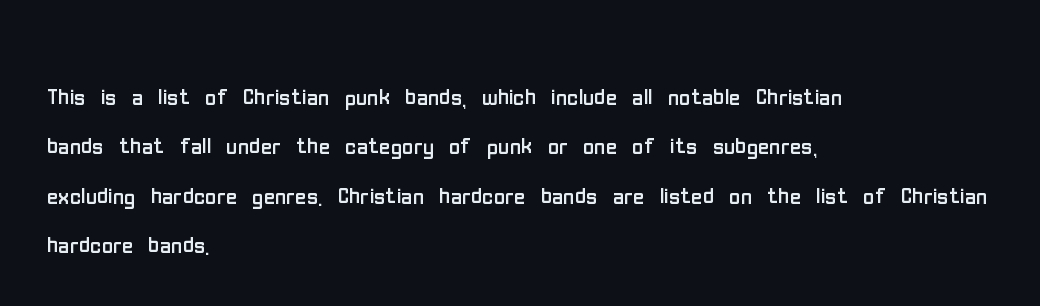
The image shows 31 px regular-weight, condensed sans-serif type, upright; set left-aligned, normal line spacing (1.59x), normal letter spacing, not underlined; low stroke contrast and a medium x-height.
